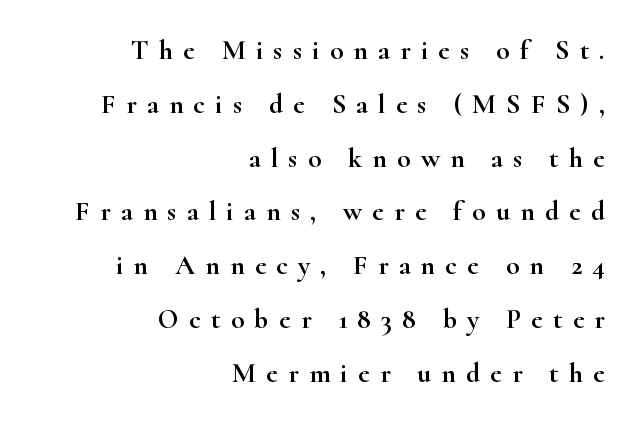
Q: Is the text italic (slanted)? A: No, it is upright.
Q: Is the typeface a serif or a sans-serif typeface? A: Serif.
Q: Is the text underlined? A: No.
Q: How is the paragraph aligned? A: Right-aligned.
Q: Is the spacing between letters normal or unusually wide? A: Unusually wide.
Q: Is the spacing between lines tight, normal or loose? A: Loose.
Q: Width (condensed, normal, or wide)? A: Wide.
Q: Stroke contrast? A: High.
Q: x-height? A: Small.
Q: Monospaced? A: No.
